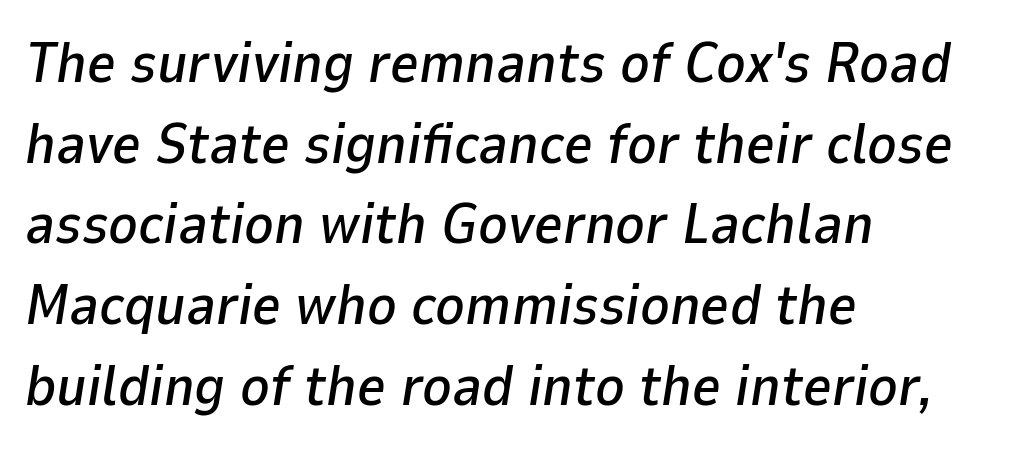
{"italic": "yes", "lean": "right", "slant_degrees": 9, "width": "normal", "stroke_contrast": "low", "x_height": "medium", "monospaced": "no", "underline": "no", "align": "left", "line_spacing": "normal", "line_spacing_ratio": 1.44, "letter_spacing": "normal", "letter_spacing_em": 0.0, "glyph_px": 56}
